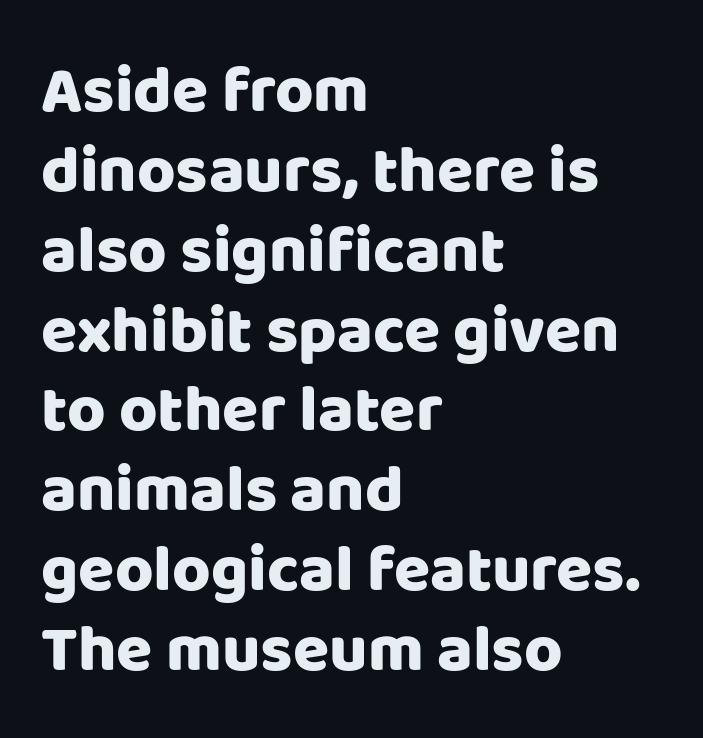
The image shows 66 px heavy sans-serif type, upright; set left-aligned, line spacing 1.21x, normal letter spacing, not underlined; low stroke contrast and a large x-height.
